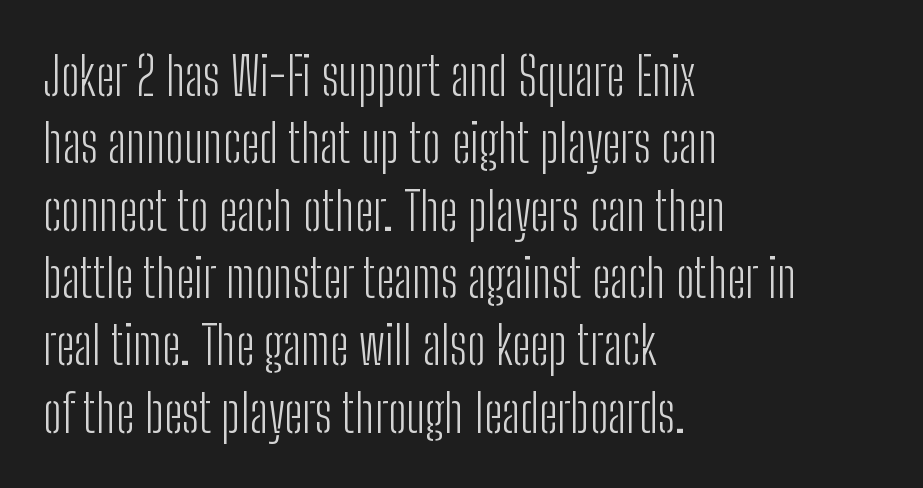
The image shows 53 px light, condensed sans-serif type, upright; set left-aligned, normal line spacing (1.27x), normal letter spacing, not underlined; low stroke contrast and a medium x-height.
